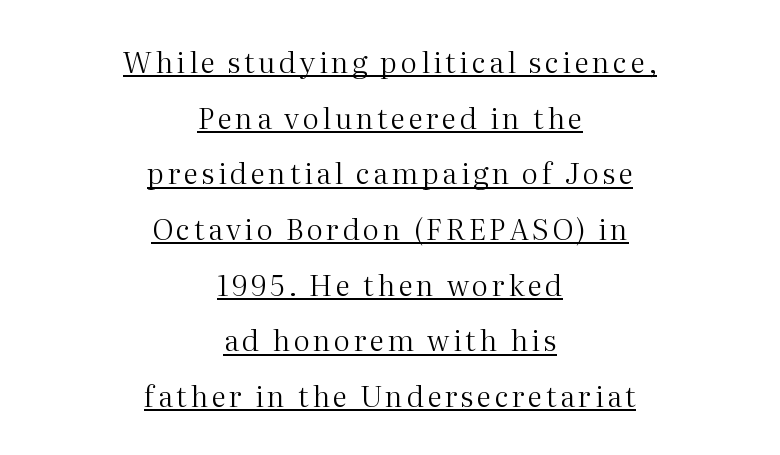
{"serif": "yes", "italic": "no", "bold": "no", "weight": "regular", "width": "normal", "stroke_contrast": "medium", "x_height": "medium", "monospaced": "no", "underline": "yes", "align": "center", "line_spacing": "loose", "line_spacing_ratio": 1.92, "glyph_px": 29}
